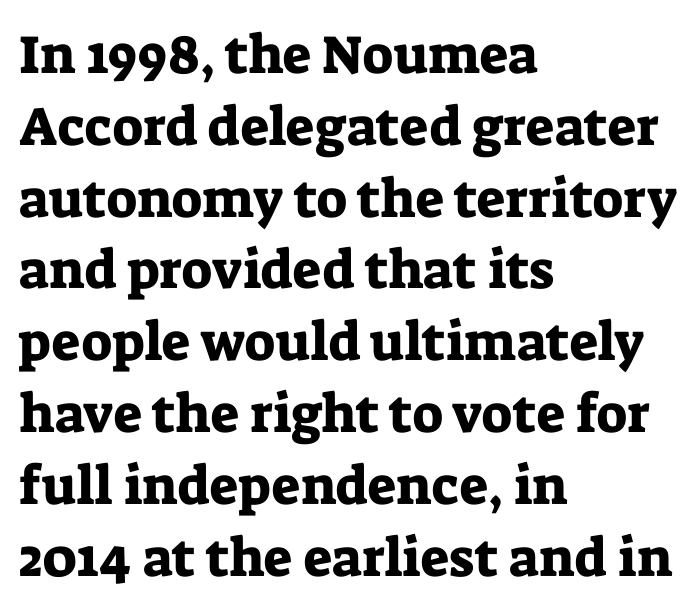
{"serif": "yes", "italic": "no", "width": "normal", "stroke_contrast": "low", "x_height": "medium", "monospaced": "no", "underline": "no", "align": "left", "line_spacing": "normal", "line_spacing_ratio": 1.33, "letter_spacing": "normal", "letter_spacing_em": 0.0, "glyph_px": 54}
